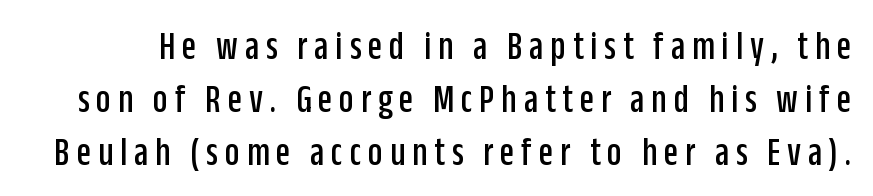
The image shows 41 px condensed sans-serif type, upright; set normal line spacing (1.29x), not underlined; low stroke contrast and a large x-height.
